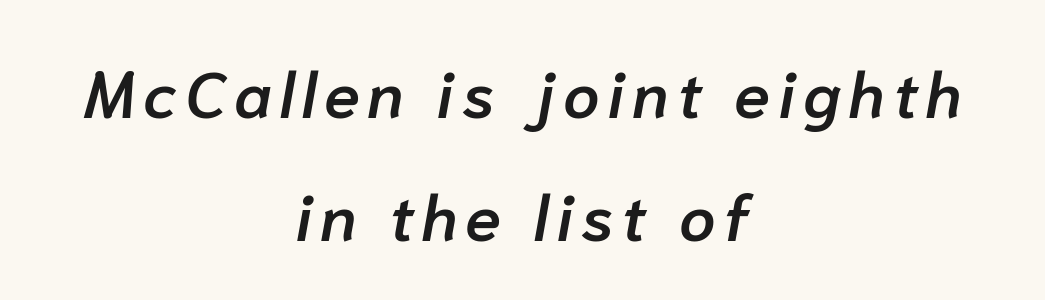
Q: Is the text bold? A: Semi-bold.
Q: Is the text italic (slanted)? A: Yes, it leans right by about 10 degrees.
Q: Is the text underlined? A: No.
Q: How is the paragraph aligned? A: Centered.
Q: Width (condensed, normal, or wide)? A: Normal.
Q: Stroke contrast? A: Low.
Q: x-height? A: Medium.
Q: Monospaced? A: No.
